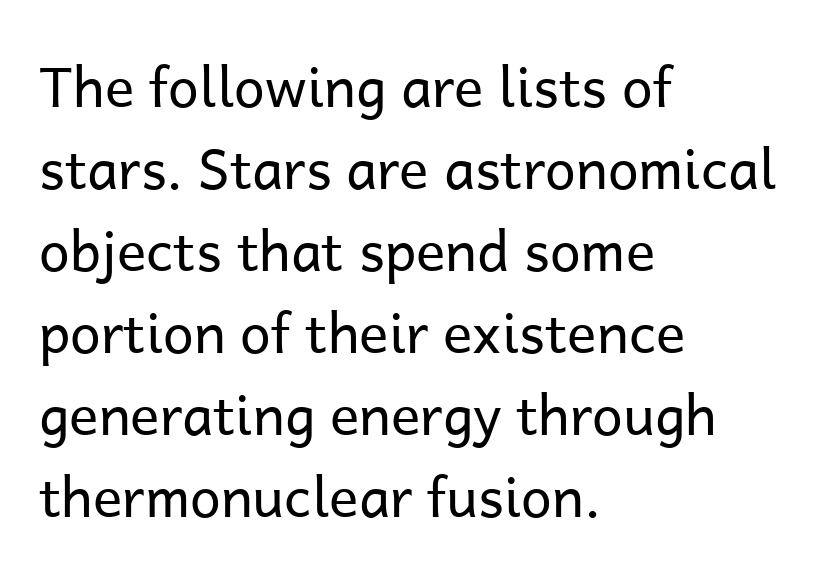
The rendering uses natural spacing where letterforms have individual widths. Check under the words: just untouched page. Compared with typical body copy, the letter spacing here is the same. Examine the stroke ends and you'll find no serifs. The space between consecutive lines is moderate. The setting favours the left margin, as ordinary paragraphs usually do.
